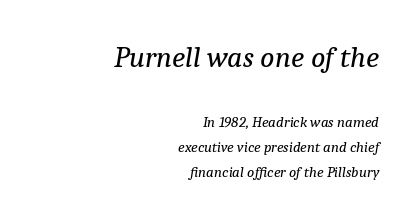
Q: Is the text bold? A: No.
Q: Is the text italic (slanted)? A: Yes, it leans right by about 9 degrees.
Q: Is the typeface a serif or a sans-serif typeface? A: Serif.
Q: Is the text underlined? A: No.
Q: How is the paragraph aligned? A: Right-aligned.
Q: Is the spacing between letters normal or unusually wide? A: Normal.
Q: Is the spacing between lines tight, normal or loose? A: Normal.
Q: Which block of text is set in a larger size, the first (top) or the second (bottom)? A: The first (top) one.
Q: Width (condensed, normal, or wide)? A: Normal.
Q: Stroke contrast? A: Low.
Q: x-height? A: Medium.
Q: Monospaced? A: No.
